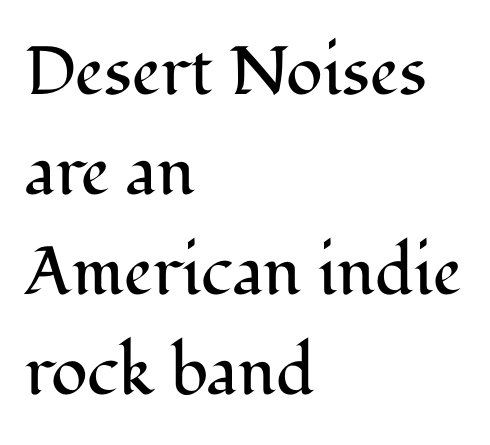
The rendering uses natural spacing where letterforms have individual widths. Glance below the letters and you will spot only blank space. Horizontally, the lines are justified to the leading edge only. Letterform terminals end in serifs throughout the passage. Vertical strokes here are truly vertical. Letter spacing: default.
